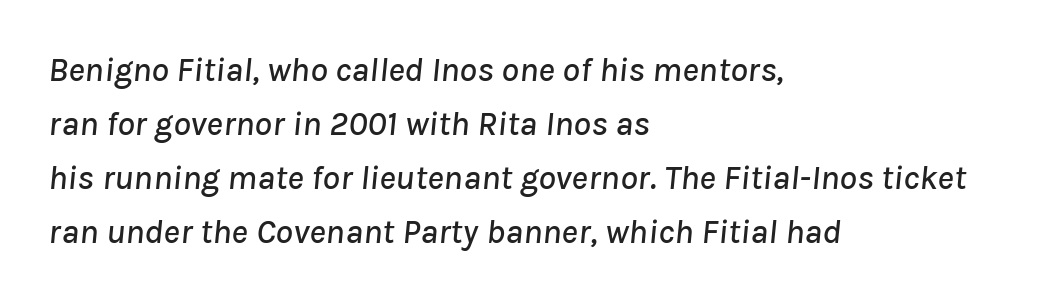
The image shows 35 px text type, italic (leaning right); set left-aligned, normal line spacing (1.54x), normal letter spacing, not underlined; low stroke contrast and a medium x-height.
